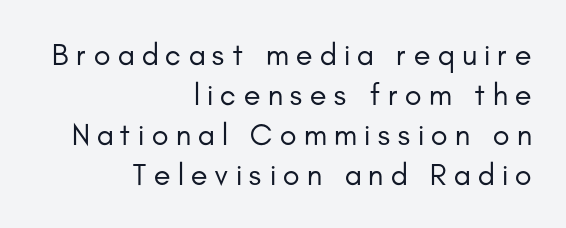
Compared with a typical body face, this is equally light or lighter still. Look at the bottom of the vertical strokes: they stop flat, with no serifs. A normal amount of white space separates one row of letters from the next. These lines are rendered in a variable-pitch font.
